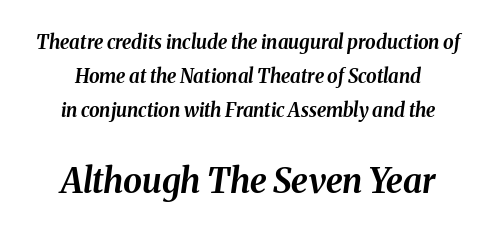
The image shows 34 px bold type, italic (leaning right); set line spacing 1.78x, normal letter spacing, not underlined; the second (bottom) block is 1.79x larger; medium stroke contrast and a medium x-height.
